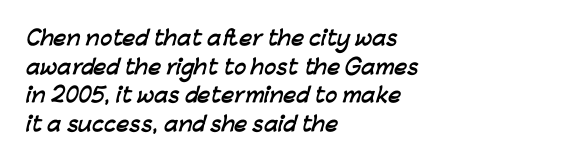
{"bold": "yes", "underline": "no", "align": "left", "line_spacing": "normal", "line_spacing_ratio": 1.43, "letter_spacing": "normal", "letter_spacing_em": 0.0, "glyph_px": 20}
